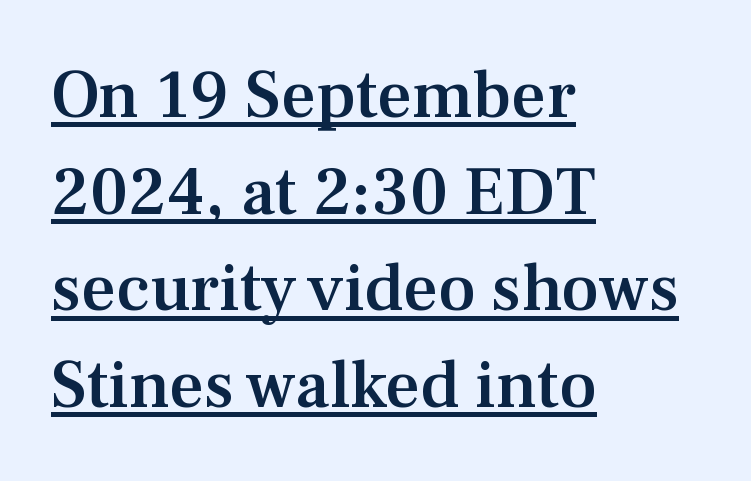
Q: Is the text bold? A: Semi-bold.
Q: Is the text italic (slanted)? A: No, it is upright.
Q: Is the typeface a serif or a sans-serif typeface? A: Serif.
Q: Is the text underlined? A: Yes.
Q: How is the paragraph aligned? A: Left-aligned.
Q: Is the spacing between letters normal or unusually wide? A: Normal.
Q: Is the spacing between lines tight, normal or loose? A: Normal.
Q: Width (condensed, normal, or wide)? A: Normal.
Q: Stroke contrast? A: Medium.
Q: x-height? A: Medium.
Q: Monospaced? A: No.
